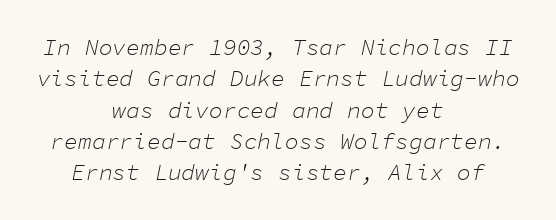
{"italic": "yes", "lean": "right", "slant_degrees": 11, "bold": "no", "underline": "no", "align": "center", "line_spacing": "normal", "line_spacing_ratio": 1.36, "letter_spacing": "normal", "letter_spacing_em": 0.0, "glyph_px": 23}
